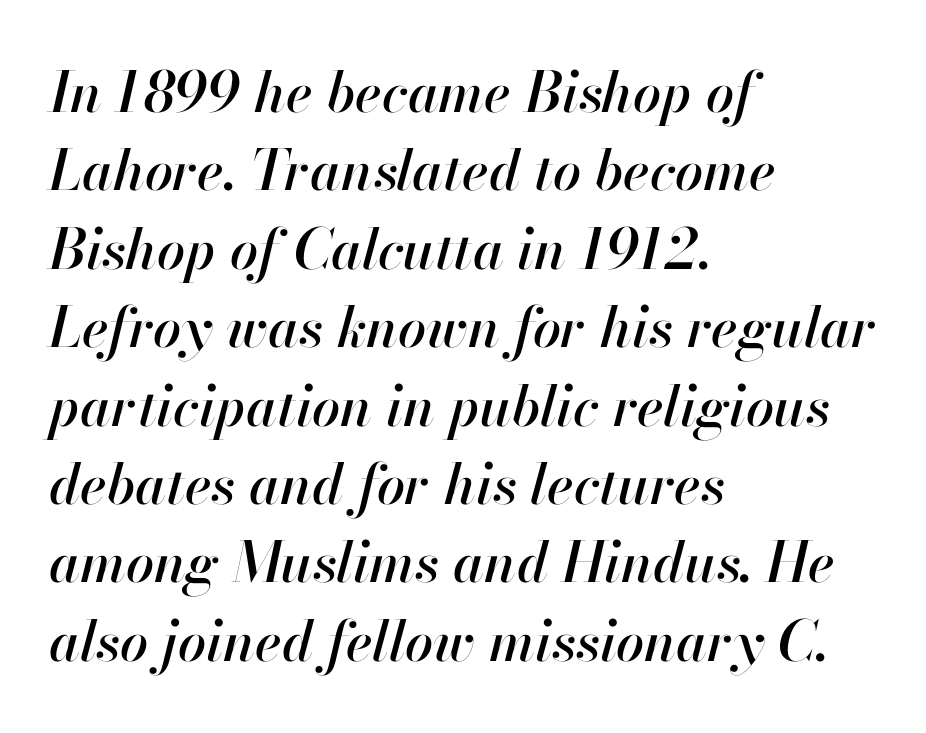
The image shows 56 px text type, italic (leaning right); set left-aligned, normal line spacing (1.4x), normal letter spacing, not underlined; high stroke contrast and a small x-height.
